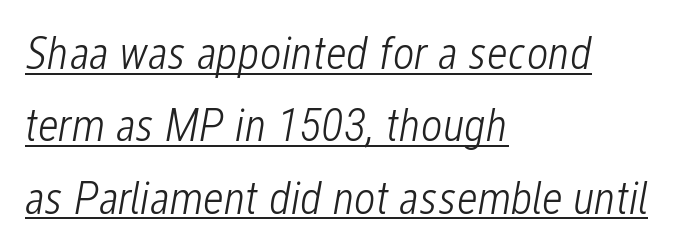
The image shows 47 px light, condensed type, italic (leaning right); set left-aligned, normal line spacing (1.54x), normal letter spacing, underlined; low stroke contrast and a medium x-height.
